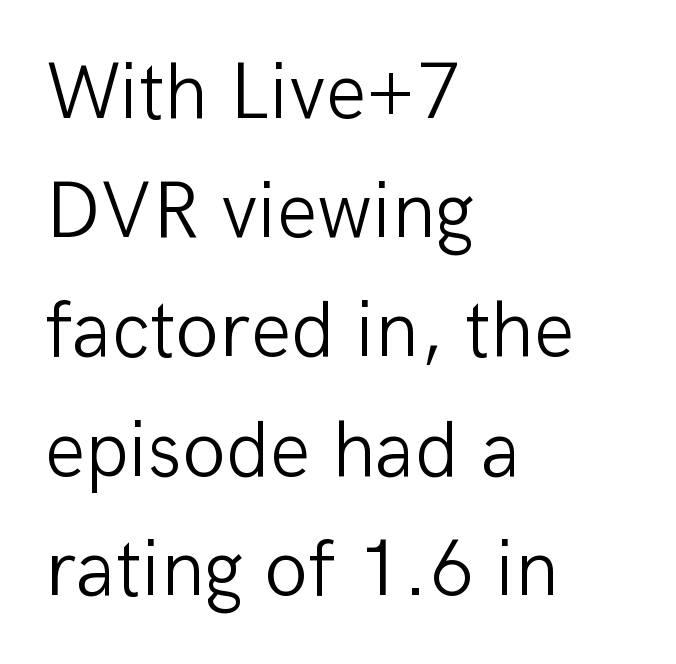
Weight: in the light-to-regular range. Observe the absence of serifs on each vertical stroke in this sample. The tracking reads as untouched default to a designer's eye. Do the characters align in a grid? No, the font is proportional. Plain, unruled lines of type. When letters stand straight like this, we call the style roman or upright.
